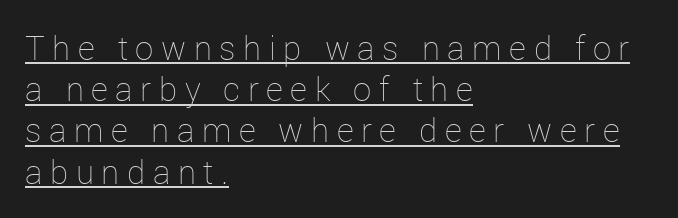
The face used here is proportionally spaced, like ordinary book or web type. How are the letters spaced? Widely, with obvious added tracking. This is not heavy type; no bold has been used. These lines were composed using upright roman letters.
